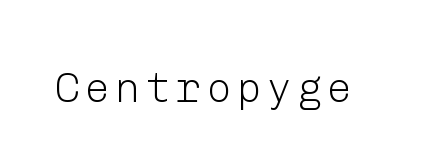
The image shows 42 px light sans-serif type, upright; set not underlined; low stroke contrast and a medium x-height.
